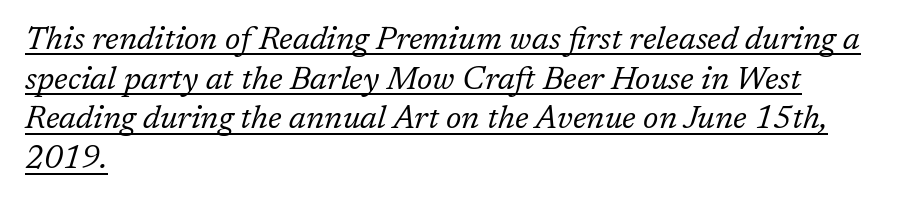
The image shows 32 px regular-weight serif type, italic (leaning right); set left-aligned, line spacing 1.24x, normal letter spacing, underlined; low stroke contrast and a medium x-height.
